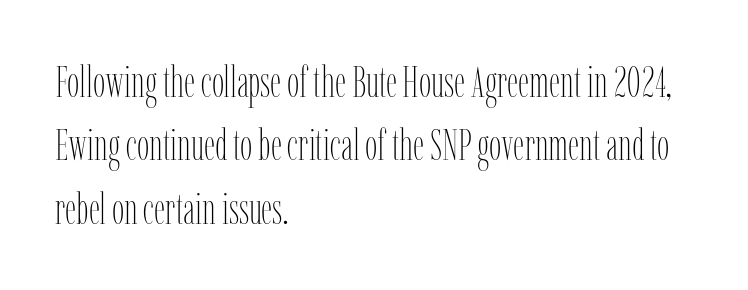
Q: Is the text bold? A: No.
Q: Is the text italic (slanted)? A: No, it is upright.
Q: Is the text underlined? A: No.
Q: How is the paragraph aligned? A: Left-aligned.
Q: Is the spacing between letters normal or unusually wide? A: Normal.
Q: Is the spacing between lines tight, normal or loose? A: Normal.
Q: Width (condensed, normal, or wide)? A: Condensed.
Q: Stroke contrast? A: Low.
Q: x-height? A: Medium.
Q: Monospaced? A: No.
